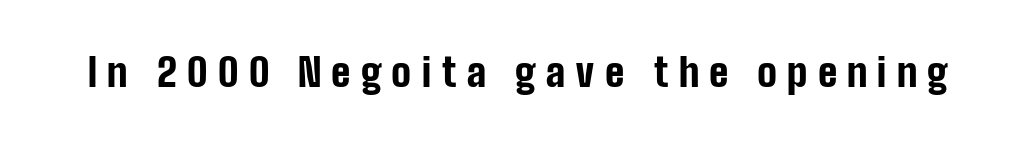
The image shows 39 px bold, condensed sans-serif type, upright; set unusually wide letter spacing (+0.26 em), not underlined; low stroke contrast and a medium x-height.
